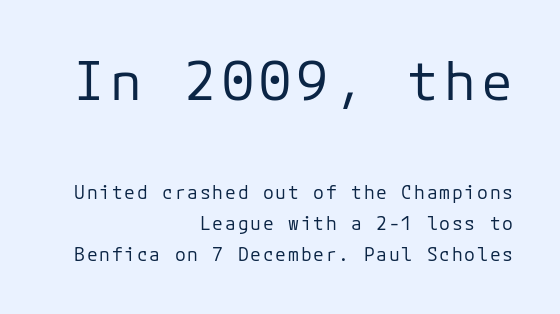
Q: Is the text bold? A: No.
Q: Is the text italic (slanted)? A: No, it is upright.
Q: Is the typeface a serif or a sans-serif typeface? A: Sans-serif.
Q: Is the text underlined? A: No.
Q: How is the paragraph aligned? A: Right-aligned.
Q: Which block of text is set in a larger size, the first (top) or the second (bottom)? A: The first (top) one.
Q: Width (condensed, normal, or wide)? A: Normal.
Q: Stroke contrast? A: Low.
Q: x-height? A: Medium.
